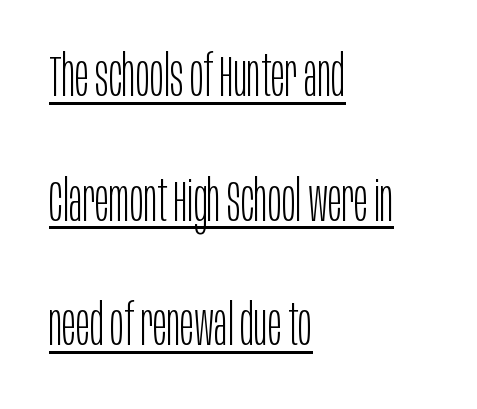
Q: Is the text bold? A: No.
Q: Is the text italic (slanted)? A: No, it is upright.
Q: Is the typeface a serif or a sans-serif typeface? A: Sans-serif.
Q: Is the text underlined? A: Yes.
Q: How is the paragraph aligned? A: Left-aligned.
Q: Is the spacing between letters normal or unusually wide? A: Normal.
Q: Is the spacing between lines tight, normal or loose? A: Loose.
Q: Width (condensed, normal, or wide)? A: Condensed.
Q: Stroke contrast? A: Low.
Q: x-height? A: Large.
Q: Monospaced? A: No.
